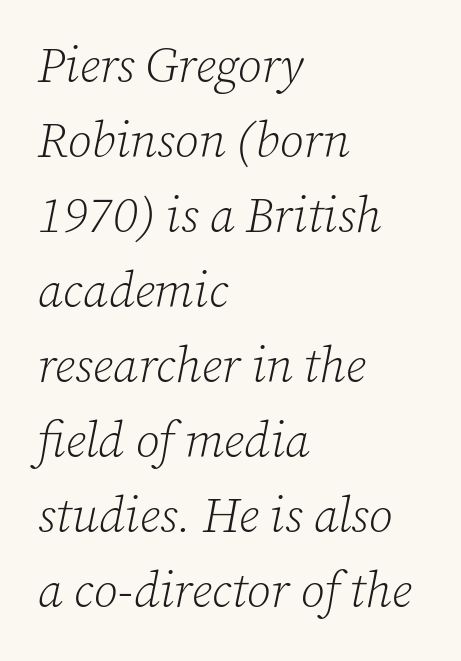
{"serif": "yes", "italic": "yes", "lean": "right", "slant_degrees": 12, "bold": "no", "weight": "light", "width": "normal", "stroke_contrast": "low", "x_height": "medium", "monospaced": "no", "underline": "no", "align": "left", "line_spacing": "normal", "line_spacing_ratio": 1.53, "letter_spacing": "normal", "letter_spacing_em": 0.0, "glyph_px": 49}
